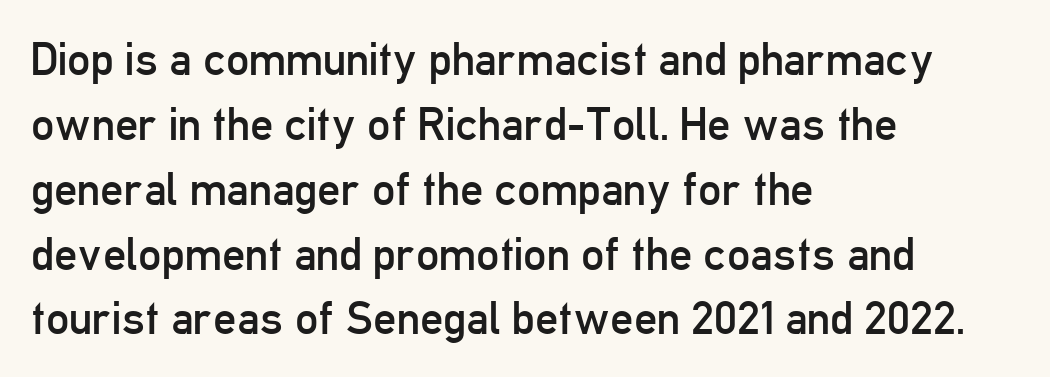
Beneath every word, the page is bare. Successive baselines arrive at the customary interval. Nope, no serifs anywhere on these letters. It's the straight-up-and-down kind of type.
